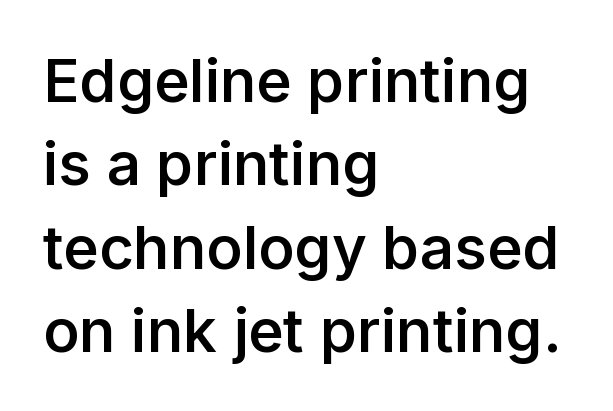
The image shows 60 px semibold sans-serif type, upright; set left-aligned, normal line spacing (1.39x), normal letter spacing, not underlined; low stroke contrast and a medium x-height.
